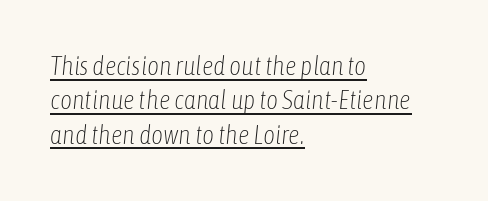
The image shows 26 px text type, italic (leaning right); set left-aligned, normal line spacing (1.32x), normal letter spacing, underlined.
